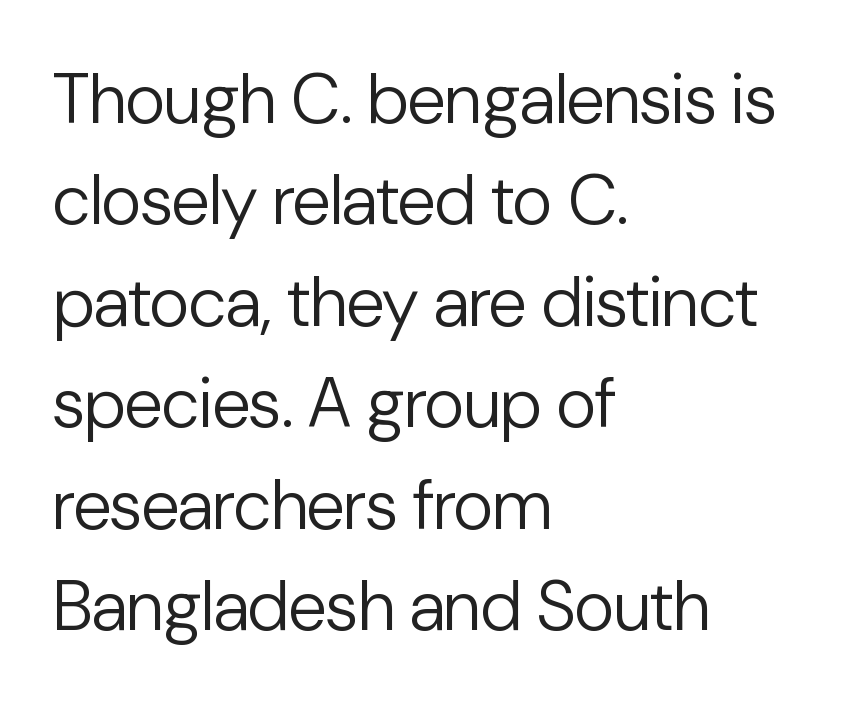
This sample is left-justified, so line endings fall wherever the words run out. Anything drawn beneath the words? Only blank space. Look at the bottom of the vertical strokes: they stop flat, with no serifs. Line spacing here is normal. Is the stroke heavy? The answer is a plain regular-or-lighter.
